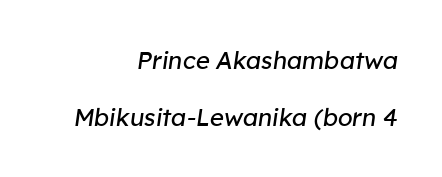
One-word summary of the alignment: right. Has an underline been added? It has not. Loosely led — the rows are spread out. Style check: oblique.
